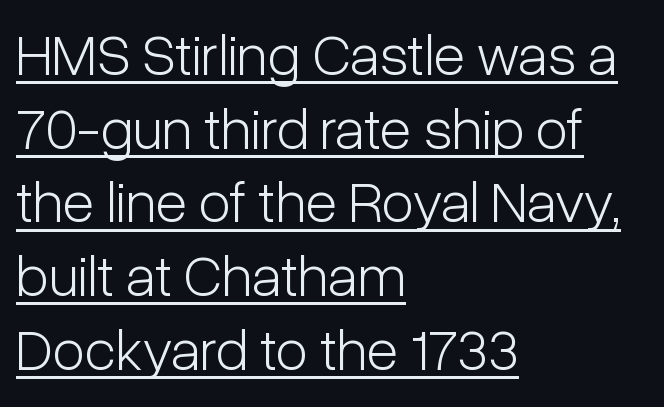
This rendering uses left alignment, leaving the right contour irregular. Note the varied advance widths — an 'i' is clearly narrower than an 'm'. No italicization has been applied; the sample stays upright. The typeface has the unassuming heft of standard copy or less. Like a heading marked for emphasis, these lines bear an underscore.
